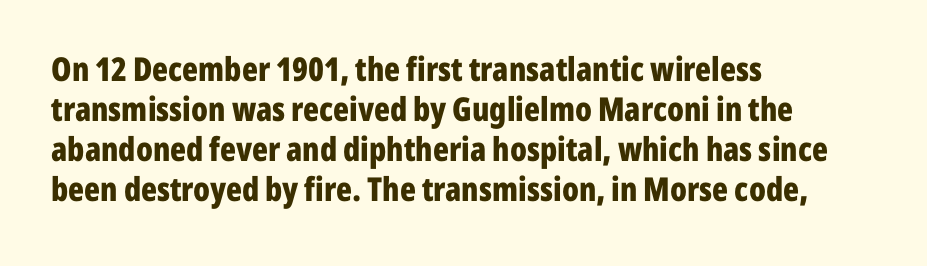
The image shows 33 px bold, condensed sans-serif type, upright; set left-aligned, line spacing 1.21x, normal letter spacing, not underlined; low stroke contrast and a medium x-height.
